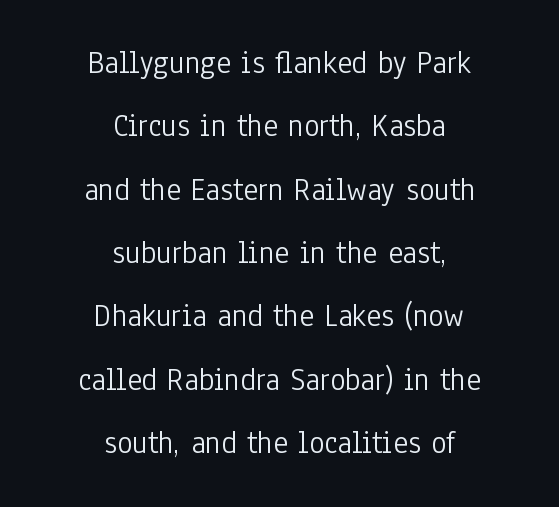
How are the letters spaced? Ordinarily, with no added tracking. Are there feet on the stems? There aren't — it's a sans. Is there much room between lines? Yes — plenty of vertical air separates them. Visually the block forms a symmetrical silhouette, jagged on both flanks. The string is rendered with underlining switched off.
